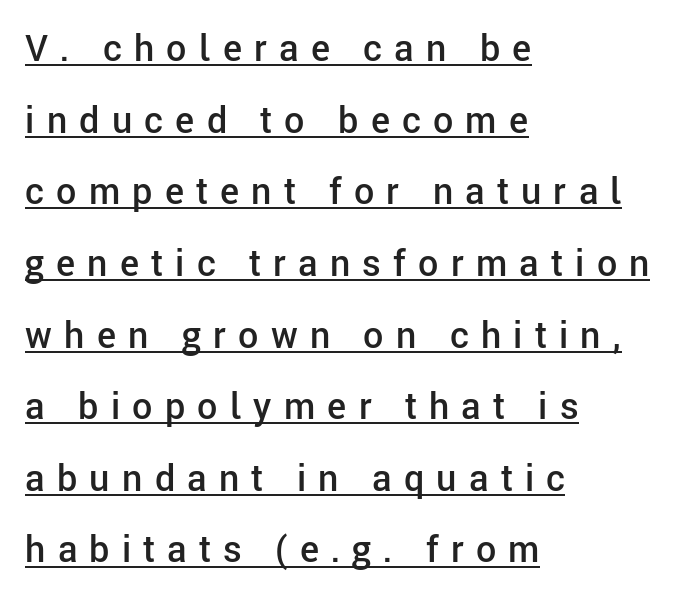
{"serif": "no", "italic": "no", "bold": "semi", "weight": "semibold", "width": "normal", "stroke_contrast": "low", "x_height": "medium", "monospaced": "no", "underline": "yes", "align": "left", "line_spacing": "loose", "line_spacing_ratio": 1.99, "letter_spacing": "wide", "letter_spacing_em": 0.34, "glyph_px": 36}
